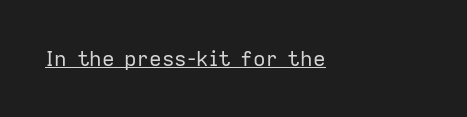
Q: Is the text bold? A: No.
Q: Is the text italic (slanted)? A: No, it is upright.
Q: Is the text underlined? A: Yes.
Q: How is the paragraph aligned? A: Left-aligned.
Q: Is the spacing between letters normal or unusually wide? A: Normal.
